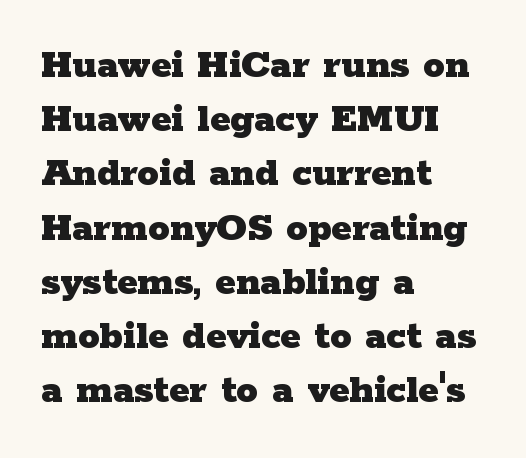
Q: Is the text bold? A: Yes.
Q: Is the text italic (slanted)? A: No, it is upright.
Q: Is the typeface a serif or a sans-serif typeface? A: Serif.
Q: Is the text underlined? A: No.
Q: How is the paragraph aligned? A: Left-aligned.
Q: Is the spacing between letters normal or unusually wide? A: Normal.
Q: Is the spacing between lines tight, normal or loose? A: Normal.
Q: Width (condensed, normal, or wide)? A: Wide.
Q: Stroke contrast? A: Low.
Q: x-height? A: Medium.
Q: Monospaced? A: No.
